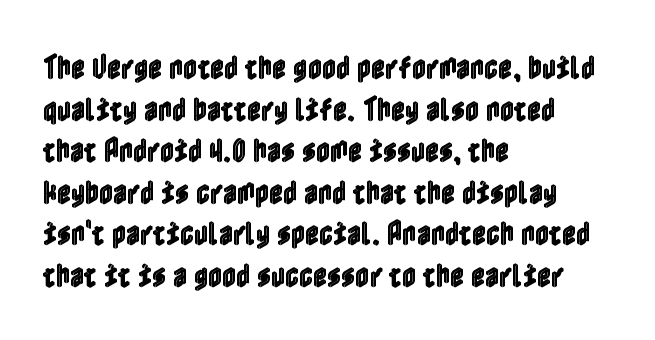
A typesetter would call this zero additional tracking. Line beginnings align vertically; line endings do not. The leading is moderate, giving the passage an even texture. No italicization has been applied; the sample stays upright. This rendering features lettering with no underline.
